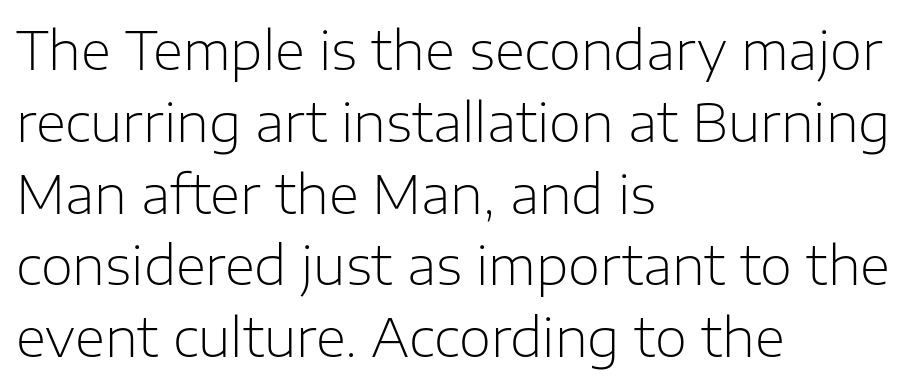
Students, observe: this is what conventionally led text looks like. Does the type have serifs? No, each stem ends abruptly. Line beginnings align vertically; line endings do not. Heaviness? Minimal to ordinary, like unemphasized prose. Each row of text sits above clean, open space.
